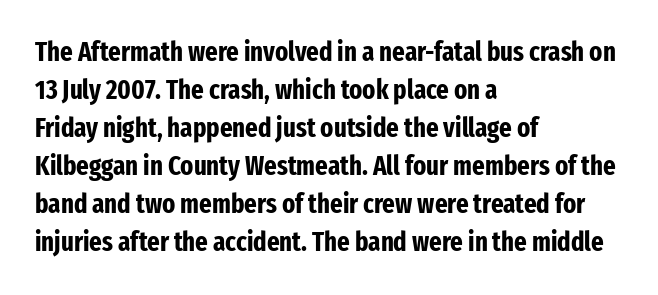
{"italic": "no", "bold": "yes", "underline": "no", "align": "left", "line_spacing": "normal", "line_spacing_ratio": 1.41, "letter_spacing": "normal", "letter_spacing_em": 0.0, "glyph_px": 27}
